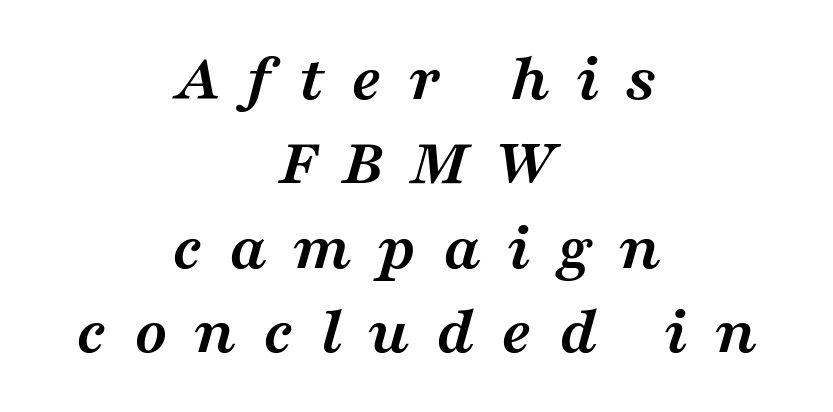
{"serif": "yes", "italic": "yes", "lean": "right", "slant_degrees": 16, "bold": "yes", "weight": "semibold", "width": "wide", "stroke_contrast": "medium", "x_height": "medium", "monospaced": "no", "underline": "no", "align": "center", "line_spacing_ratio": 1.24, "letter_spacing": "wide", "letter_spacing_em": 0.39, "glyph_px": 68}
